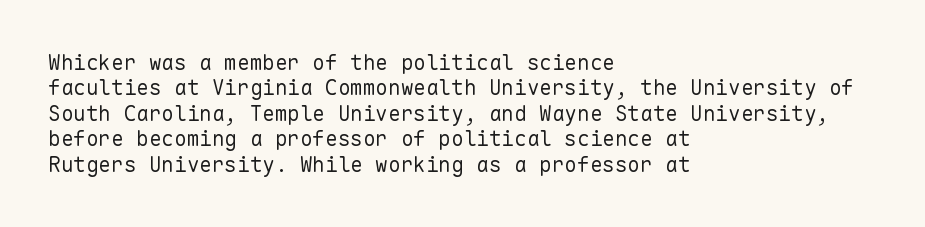
Q: Is the text bold? A: No.
Q: Is the text italic (slanted)? A: No, it is upright.
Q: Is the text underlined? A: No.
Q: How is the paragraph aligned? A: Left-aligned.
Q: Is the spacing between letters normal or unusually wide? A: Normal.
